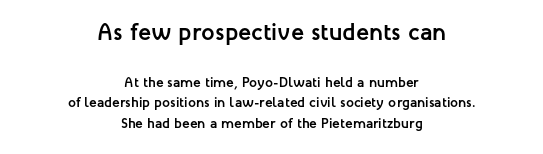
{"italic": "no", "bold": "yes", "underline": "no", "align": "center", "line_spacing": "normal", "line_spacing_ratio": 1.45, "letter_spacing": "normal", "letter_spacing_em": 0.0, "larger_block": "first", "size_ratio": 1.71, "glyph_px": 24}
